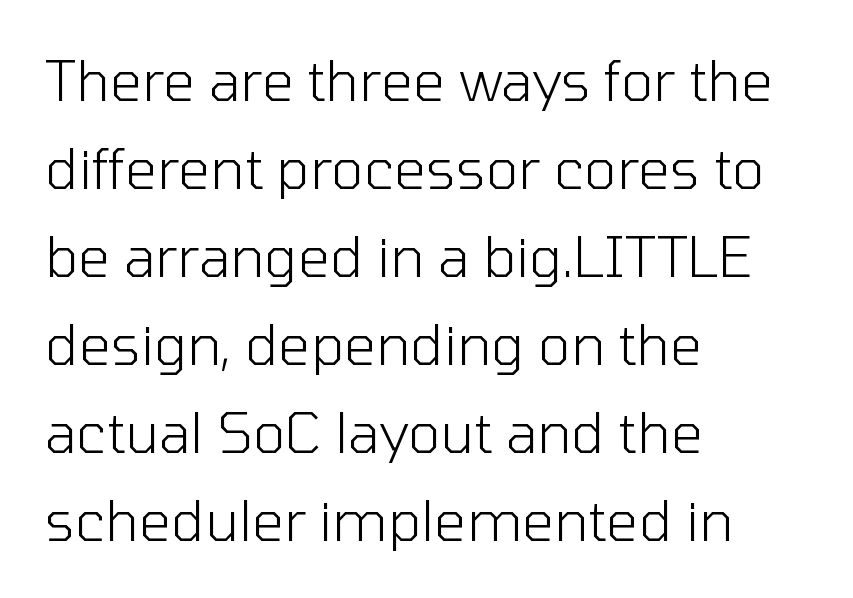
Q: Is the text bold? A: No.
Q: Is the text italic (slanted)? A: No, it is upright.
Q: Is the typeface a serif or a sans-serif typeface? A: Sans-serif.
Q: Is the text underlined? A: No.
Q: How is the paragraph aligned? A: Left-aligned.
Q: Is the spacing between letters normal or unusually wide? A: Normal.
Q: Is the spacing between lines tight, normal or loose? A: Normal.
Q: Width (condensed, normal, or wide)? A: Normal.
Q: Stroke contrast? A: Low.
Q: x-height? A: Medium.
Q: Monospaced? A: No.
